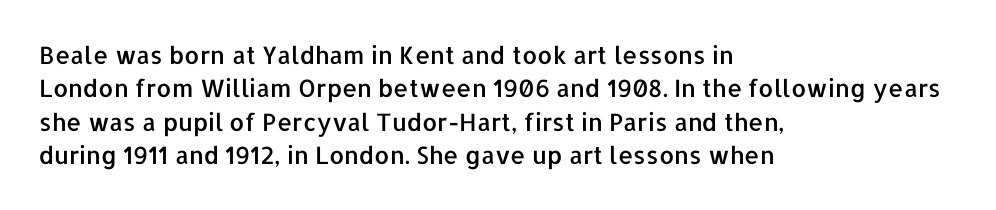
Style check: upright. Bare-footed words on every line. The passage shown has conventional tracking throughout. If you measured baseline to baseline, you'd find a middling distance. A student would call this left alignment; a typographer would say flush left, rag right.
